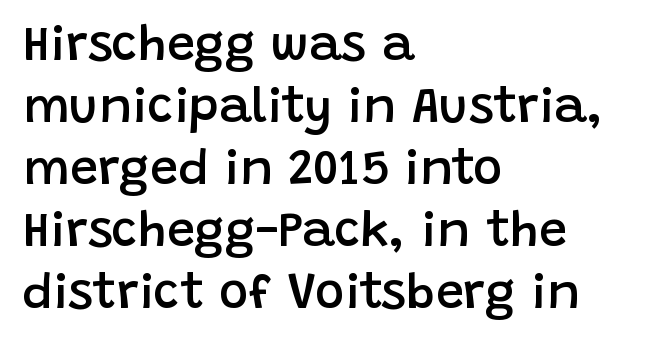
The image shows 50 px semibold sans-serif type, upright; set left-aligned, line spacing 1.24x, normal letter spacing, not underlined; low stroke contrast and a large x-height.
